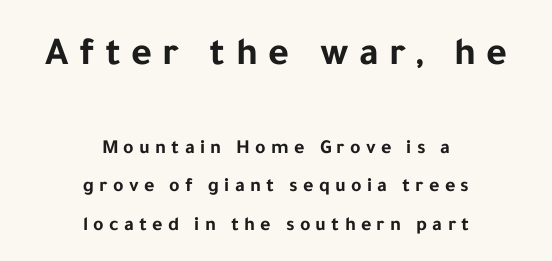
Caption: upper text group enlarged, lower text group reduced. The compositor balanced each line on the midline. Each letter's strokes conclude bluntly, with no projecting serifs. Each letter keeps its own natural width here, so spacing adapts to shape.
